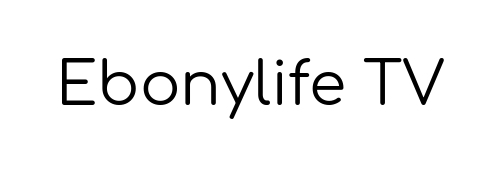
The image shows 60 px regular-weight sans-serif type, upright; set normal letter spacing, not underlined; low stroke contrast and a medium x-height.
